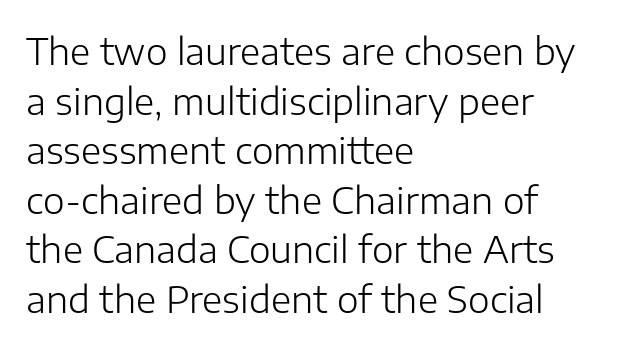
Q: Is the text bold? A: No.
Q: Is the text italic (slanted)? A: No, it is upright.
Q: Is the typeface a serif or a sans-serif typeface? A: Sans-serif.
Q: Is the text underlined? A: No.
Q: How is the paragraph aligned? A: Left-aligned.
Q: Is the spacing between letters normal or unusually wide? A: Normal.
Q: Is the spacing between lines tight, normal or loose? A: Normal.
Q: Width (condensed, normal, or wide)? A: Normal.
Q: Stroke contrast? A: Low.
Q: x-height? A: Medium.
Q: Monospaced? A: No.
